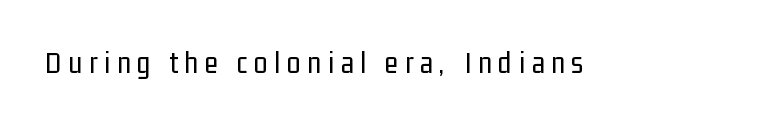
The image shows 31 px regular-weight, condensed sans-serif type, upright; set unusually wide letter spacing (+0.21 em), not underlined; low stroke contrast and a medium x-height.
